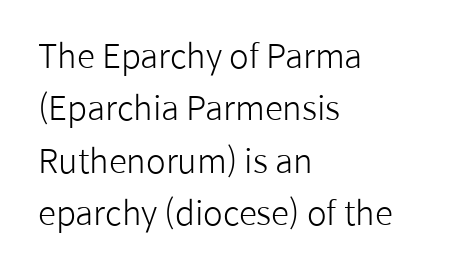
Q: Is the text bold? A: No.
Q: Is the text italic (slanted)? A: No, it is upright.
Q: Is the typeface a serif or a sans-serif typeface? A: Sans-serif.
Q: Is the text underlined? A: No.
Q: How is the paragraph aligned? A: Left-aligned.
Q: Is the spacing between letters normal or unusually wide? A: Normal.
Q: Is the spacing between lines tight, normal or loose? A: Normal.
Q: Width (condensed, normal, or wide)? A: Normal.
Q: Stroke contrast? A: Low.
Q: x-height? A: Medium.
Q: Monospaced? A: No.
